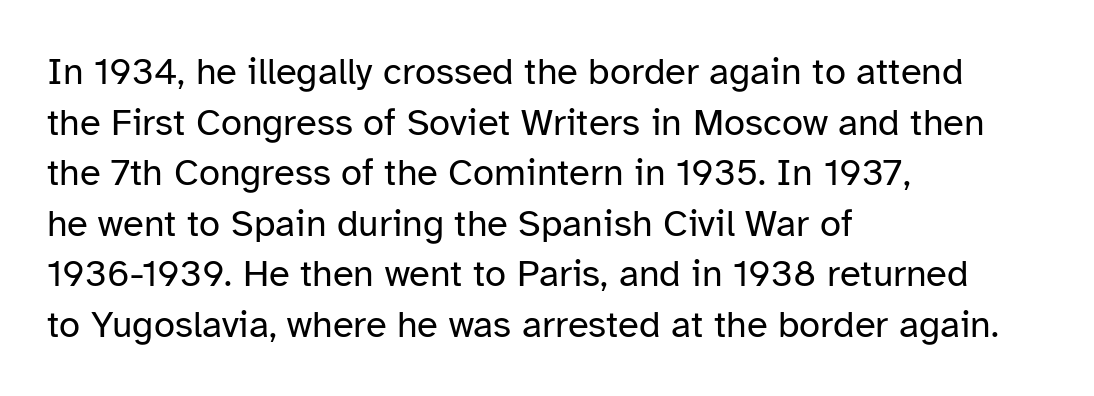
Each stroke keeps to a modest, everyday thickness or less. A student would call this left alignment; a typographer would say flush left, rag right. The words here are not underlined. Each letter keeps its own natural width here, so spacing adapts to shape.
